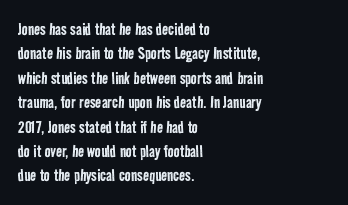
Which margin do the lines hug? The left one — the right edge is uneven. The letters sit at their default tracking, neither squeezed nor spread. The area under the type is left untouched. These glyphs show unthickened strokes, regular width or finer.
